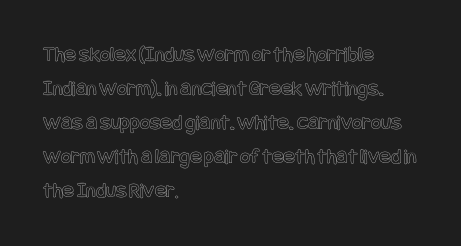
{"italic": "no", "underline": "no", "align": "left", "line_spacing": "normal", "line_spacing_ratio": 1.55, "letter_spacing": "normal", "letter_spacing_em": 0.0, "glyph_px": 22}
